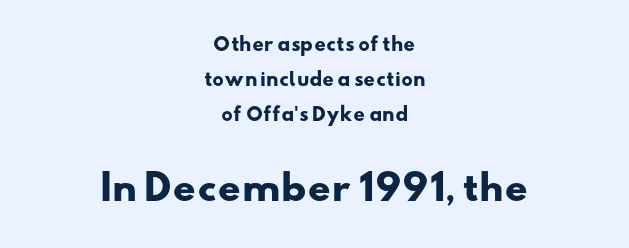
Underline: absent. You could not count columns in this text — the font is proportionally spaced. The rag falls on both sides of this text block equally. The characters display no serif detailing; their extremities are plain.
